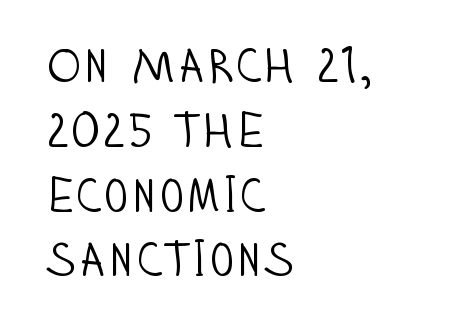
Caption: multi-line text, flush left, ragged right. Stems and bowls with no extra thickness — not bold. Italic? Not at all — the glyphs are vertical. Character widths vary here, with narrow letters taking less room than wide ones. This block has exactly the height ordinary leading produces. Unmarked baselines from the first word to the last.
